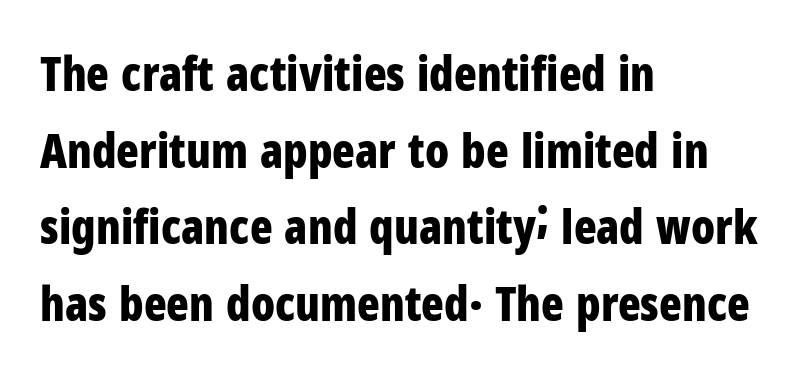
Q: Is the text bold? A: Yes.
Q: Is the text italic (slanted)? A: No, it is upright.
Q: Is the typeface a serif or a sans-serif typeface? A: Sans-serif.
Q: Is the text underlined? A: No.
Q: How is the paragraph aligned? A: Left-aligned.
Q: Is the spacing between letters normal or unusually wide? A: Normal.
Q: Is the spacing between lines tight, normal or loose? A: Normal.
Q: Width (condensed, normal, or wide)? A: Condensed.
Q: Stroke contrast? A: Low.
Q: x-height? A: Medium.
Q: Monospaced? A: No.
